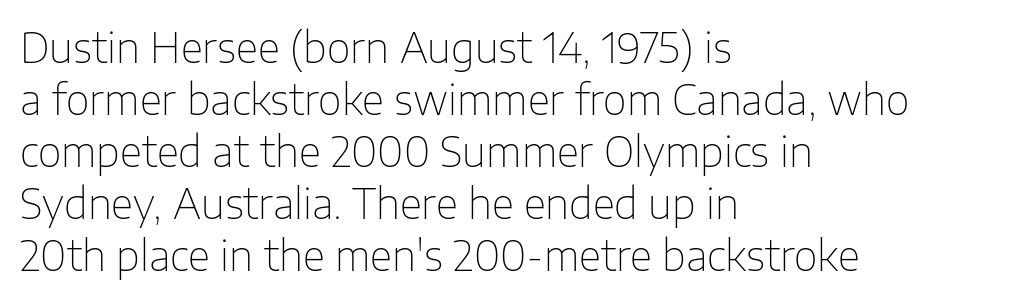
Q: Is the text bold? A: No.
Q: Is the text italic (slanted)? A: No, it is upright.
Q: Is the typeface a serif or a sans-serif typeface? A: Sans-serif.
Q: Is the text underlined? A: No.
Q: How is the paragraph aligned? A: Left-aligned.
Q: Is the spacing between letters normal or unusually wide? A: Normal.
Q: Is the spacing between lines tight, normal or loose? A: Normal.
Q: Width (condensed, normal, or wide)? A: Normal.
Q: Stroke contrast? A: Low.
Q: x-height? A: Medium.
Q: Monospaced? A: No.
